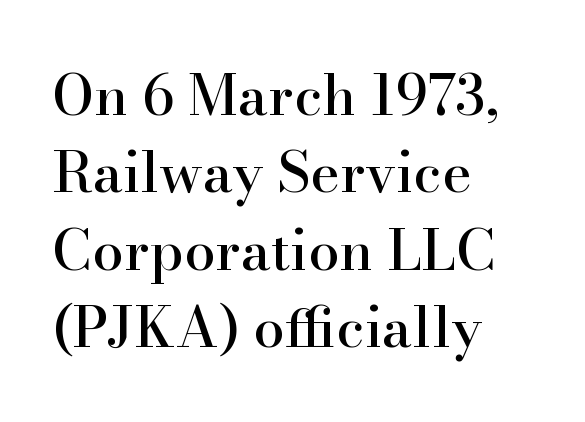
{"serif": "yes", "italic": "no", "width": "normal", "stroke_contrast": "high", "x_height": "small", "monospaced": "no", "underline": "no", "align": "left", "line_spacing": "normal", "line_spacing_ratio": 1.38, "letter_spacing": "normal", "letter_spacing_em": 0.0, "glyph_px": 56}
